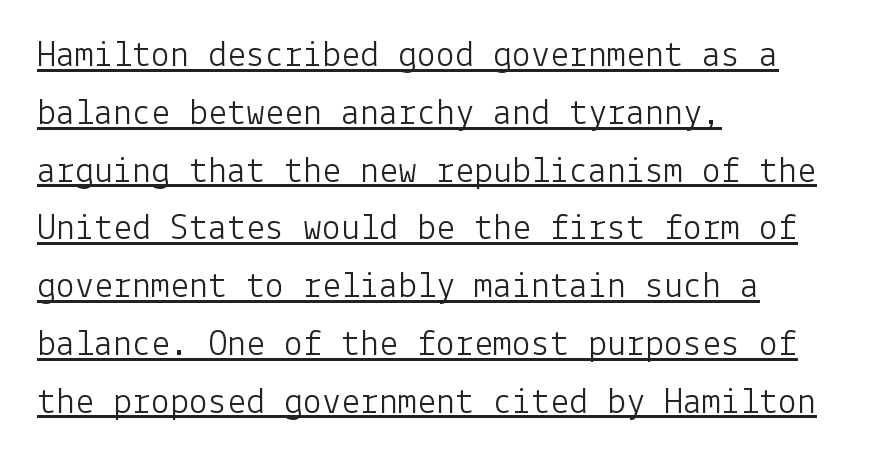
{"serif": "no", "italic": "no", "bold": "no", "weight": "light", "width": "normal", "stroke_contrast": "low", "x_height": "medium", "underline": "yes", "align": "left", "line_spacing": "normal", "line_spacing_ratio": 1.52, "letter_spacing": "normal", "letter_spacing_em": 0.0, "glyph_px": 38}
